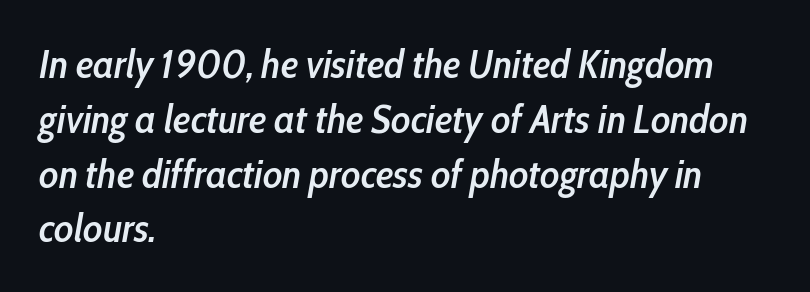
Q: Is the text bold? A: Semi-bold.
Q: Is the text italic (slanted)? A: Yes, it leans right by about 10 degrees.
Q: Is the text underlined? A: No.
Q: How is the paragraph aligned? A: Left-aligned.
Q: Is the spacing between letters normal or unusually wide? A: Normal.
Q: Is the spacing between lines tight, normal or loose? A: Normal.
Q: Width (condensed, normal, or wide)? A: Condensed.
Q: Stroke contrast? A: Low.
Q: x-height? A: Medium.
Q: Monospaced? A: No.
